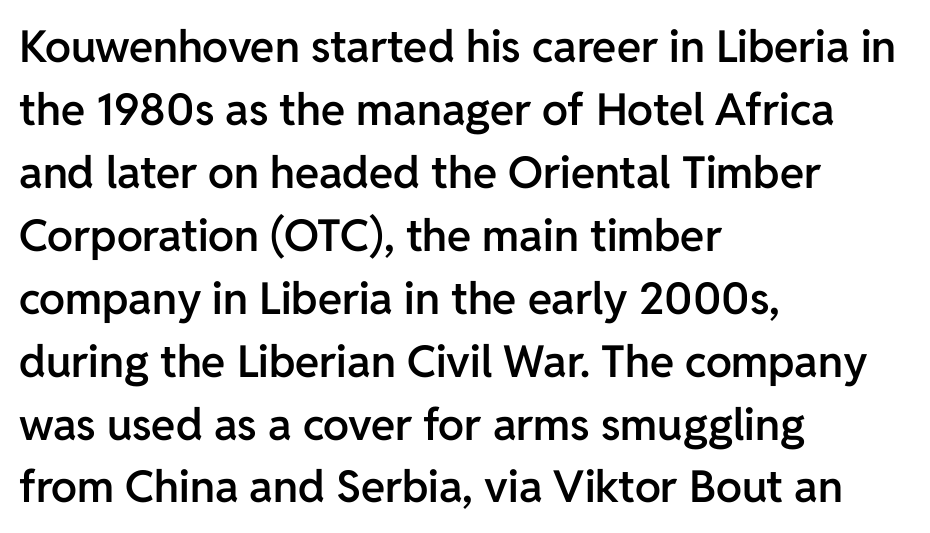
Q: Is the text bold? A: Semi-bold.
Q: Is the text italic (slanted)? A: No, it is upright.
Q: Is the typeface a serif or a sans-serif typeface? A: Sans-serif.
Q: Is the text underlined? A: No.
Q: How is the paragraph aligned? A: Left-aligned.
Q: Is the spacing between letters normal or unusually wide? A: Normal.
Q: Is the spacing between lines tight, normal or loose? A: Normal.
Q: Width (condensed, normal, or wide)? A: Normal.
Q: Stroke contrast? A: Low.
Q: x-height? A: Medium.
Q: Monospaced? A: No.
